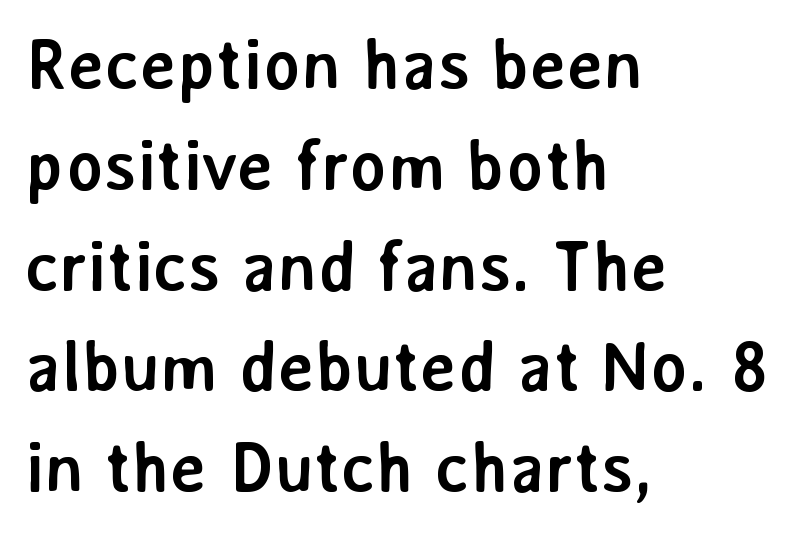
{"serif": "no", "italic": "no", "bold": "yes", "weight": "semibold", "width": "normal", "stroke_contrast": "low", "x_height": "medium", "monospaced": "no", "underline": "no", "align": "left", "line_spacing": "normal", "line_spacing_ratio": 1.44, "letter_spacing": "normal", "letter_spacing_em": 0.0, "glyph_px": 70}
